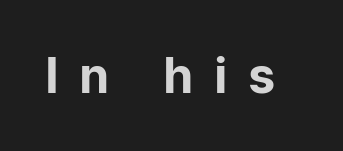
The image shows 48 px bold sans-serif type, upright; set unusually wide letter spacing (+0.47 em), not underlined; low stroke contrast and a medium x-height.
